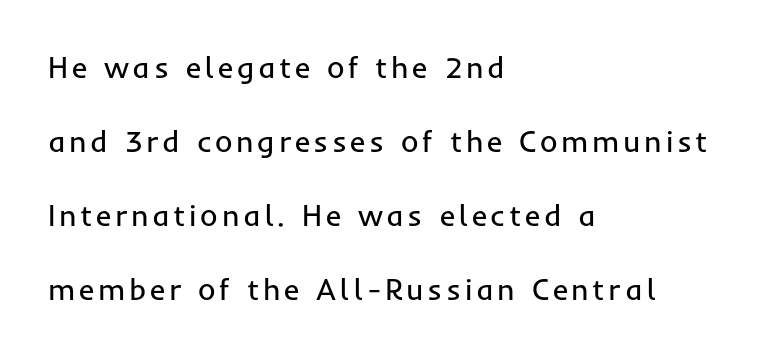
These lines are rendered in a variable-pitch font. These lines are set flush left with a ragged right edge. Unlike italic type, these characters show no tilt at all. Quick note: underline off. Serif or sans? Sans — the stroke terminals are bare.
